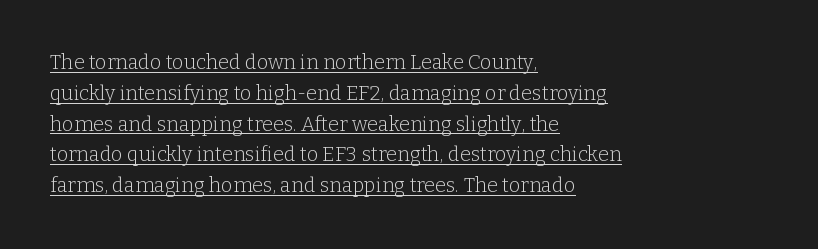
This sample keeps an unexceptional amount of space between lines. No extra ink here — the face is not bold. A classic flush-left, rag-right setting is used for this passage. In terms of letterspacing, this is plain default setting.
